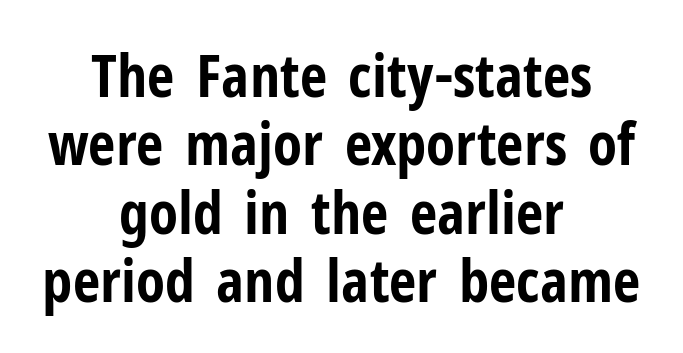
{"serif": "no", "italic": "no", "bold": "yes", "weight": "bold", "width": "condensed", "stroke_contrast": "low", "x_height": "medium", "monospaced": "no", "underline": "no", "align": "center", "line_spacing": "tight", "line_spacing_ratio": 1.14, "letter_spacing": "normal", "letter_spacing_em": 0.0, "glyph_px": 60}
